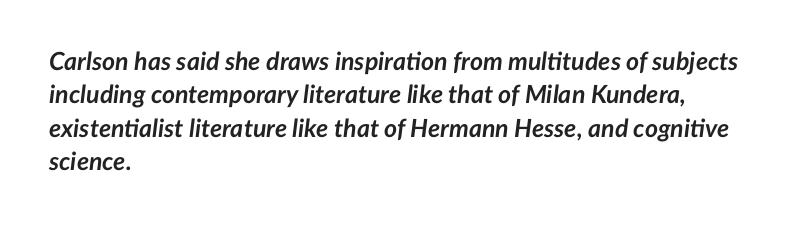
Rule under the text: the space is simply empty. This is heavy type, rendered in bold. How would I describe the line gaps? Plain and ordinary. Quick note: italic. There is no visible air inserted between adjacent glyphs.
